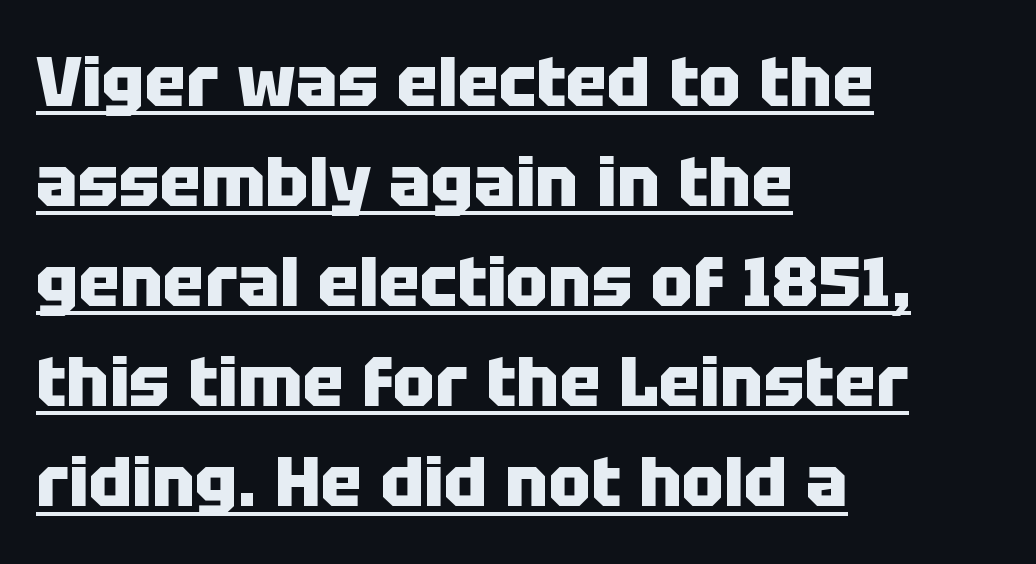
Q: Is the text bold? A: Yes.
Q: Is the text italic (slanted)? A: No, it is upright.
Q: Is the typeface a serif or a sans-serif typeface? A: Sans-serif.
Q: Is the text underlined? A: Yes.
Q: How is the paragraph aligned? A: Left-aligned.
Q: Is the spacing between letters normal or unusually wide? A: Normal.
Q: Is the spacing between lines tight, normal or loose? A: Normal.
Q: Width (condensed, normal, or wide)? A: Normal.
Q: Stroke contrast? A: Low.
Q: x-height? A: Large.
Q: Monospaced? A: No.
